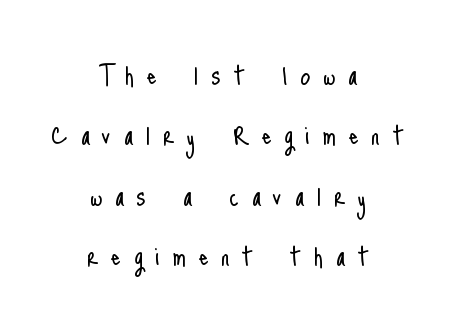
These lines are rendered in a variable-pitch font. Look at the tracking — it's clearly loosened, letters drifting apart. Notice how the passage keeps no hard edge, just a central spine. The words here are not underlined.
